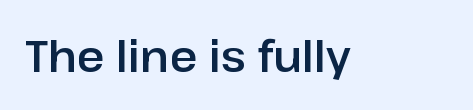
{"serif": "no", "italic": "no", "width": "normal", "stroke_contrast": "low", "x_height": "medium", "monospaced": "no", "underline": "no", "letter_spacing": "normal", "letter_spacing_em": 0.0, "glyph_px": 43}
